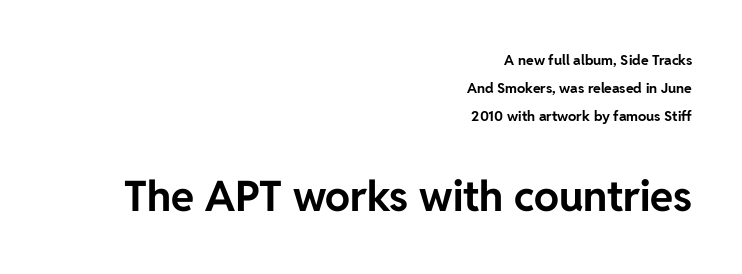
Bigger letters appear in the bottom chunk; the top chunk is reduced. How heavy is the stroke? Heavy — this is a bold. This is sans-serif lettering, the kind often seen on screens and signage. Quick note: interline space is abundant. Designer's note — italics off, roman on.
